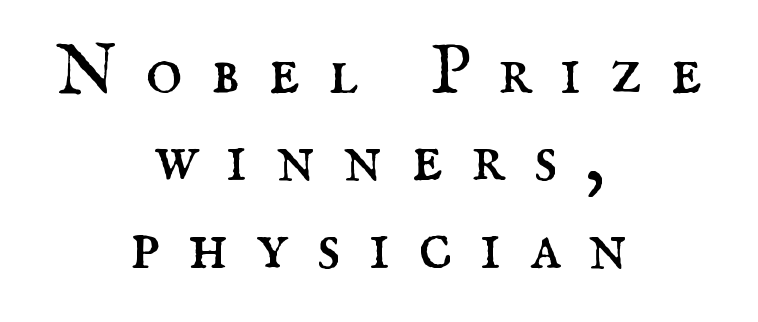
{"serif": "yes", "italic": "no", "bold": "no", "weight": "regular", "width": "normal", "stroke_contrast": "medium", "x_height": "small", "monospaced": "no", "underline": "no", "align": "center", "line_spacing_ratio": 1.23, "letter_spacing": "wide", "letter_spacing_em": 0.39, "glyph_px": 71}
